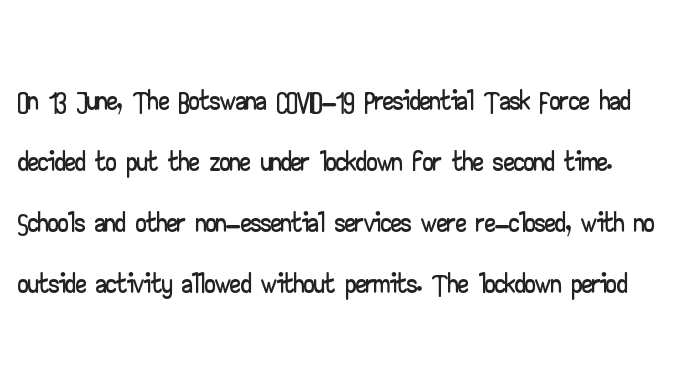
Q: Is the text italic (slanted)? A: No, it is upright.
Q: Is the typeface a serif or a sans-serif typeface? A: Sans-serif.
Q: Is the text underlined? A: No.
Q: Is the spacing between letters normal or unusually wide? A: Normal.
Q: Is the spacing between lines tight, normal or loose? A: Normal.
Q: Width (condensed, normal, or wide)? A: Wide.
Q: Stroke contrast? A: Low.
Q: x-height? A: Small.
Q: Monospaced? A: No.
